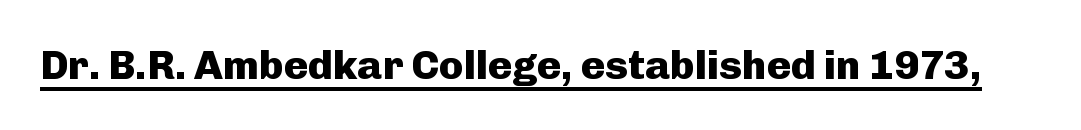
The strokes are fattened all the way to bold. Font category for this specimen: sans-serif. The specimen includes a rule beneath the text block's lines. This sample has the flowing, uneven cadence of proportional lettering. When letters stand straight like this, we call the style roman or upright.
